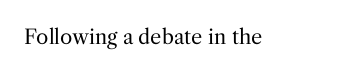
{"italic": "no", "bold": "no", "underline": "no", "letter_spacing": "normal", "letter_spacing_em": 0.0, "glyph_px": 20}
